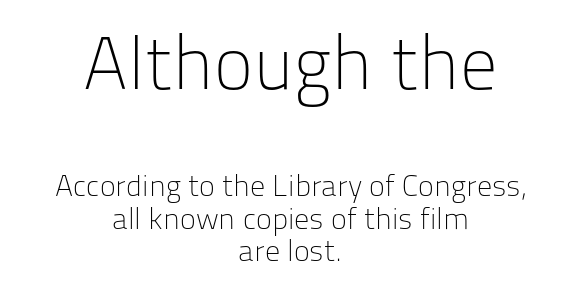
{"serif": "no", "italic": "no", "bold": "no", "weight": "light", "width": "normal", "stroke_contrast": "low", "x_height": "medium", "monospaced": "no", "underline": "no", "align": "center", "line_spacing": "tight", "line_spacing_ratio": 1.09, "letter_spacing": "normal", "letter_spacing_em": 0.0, "larger_block": "first", "size_ratio": 2.47, "glyph_px": 74}
